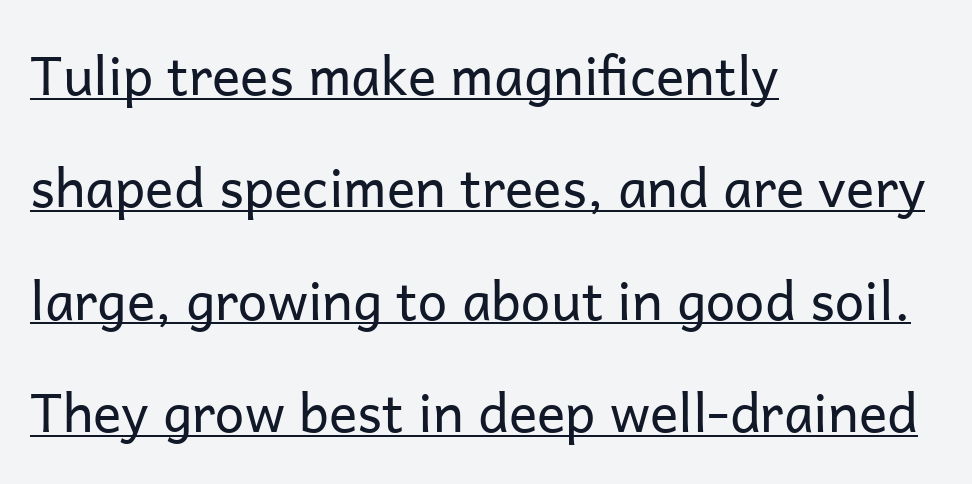
{"serif": "no", "italic": "no", "bold": "no", "weight": "regular", "width": "normal", "stroke_contrast": "low", "x_height": "medium", "monospaced": "no", "underline": "yes", "align": "left", "line_spacing": "loose", "line_spacing_ratio": 2.12, "letter_spacing": "normal", "letter_spacing_em": 0.0, "glyph_px": 53}
